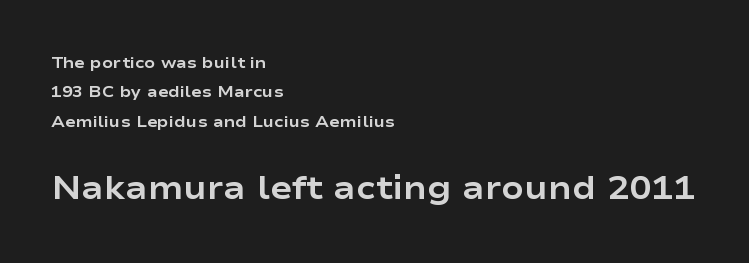
{"serif": "no", "italic": "no", "bold": "yes", "weight": "bold", "width": "wide", "stroke_contrast": "low", "x_height": "medium", "monospaced": "no", "underline": "no", "align": "left", "line_spacing_ratio": 1.83, "letter_spacing": "normal", "letter_spacing_em": 0.0, "larger_block": "second", "size_ratio": 2.06, "glyph_px": 33}
